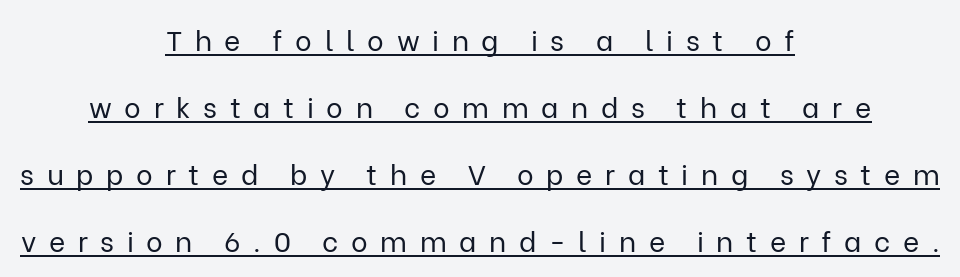
The typography opts for an upright posture over an oblique one. The gaps between neighbouring characters are conspicuously large. Caption: face not bold, strokes unweighted. A continuous stroke trails under the words, as in a hyperlink. One glance says open: line gaps are wider than usual.
